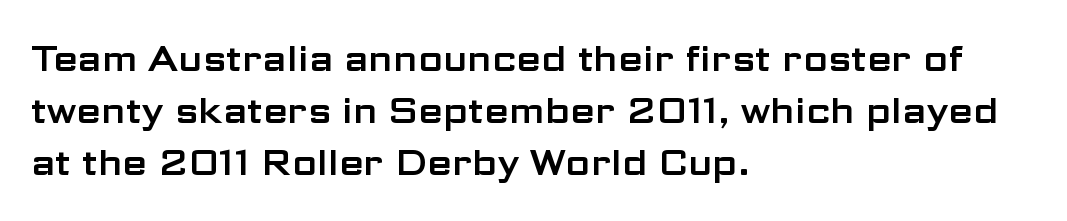
The rendering keeps characters at their native spacing. One-word summary of the alignment: left. Unlike a traditional serif, this face leaves its strokes unadorned. The leading is moderate, giving the passage an even texture. The rendering uses natural spacing where letterforms have individual widths. The space beneath each line is pristine and unruled.
